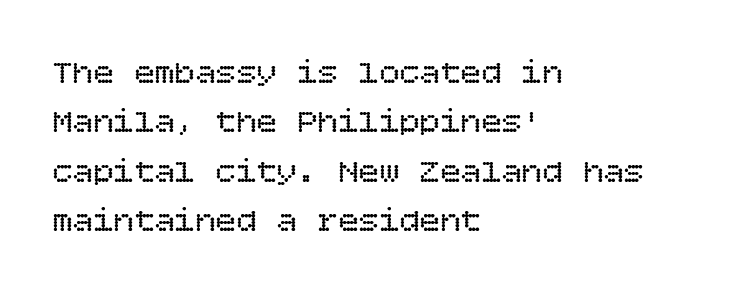
The image shows 34 px regular-weight type, upright; set left-aligned, normal line spacing (1.45x), normal letter spacing, not underlined; low stroke contrast and a large x-height.
